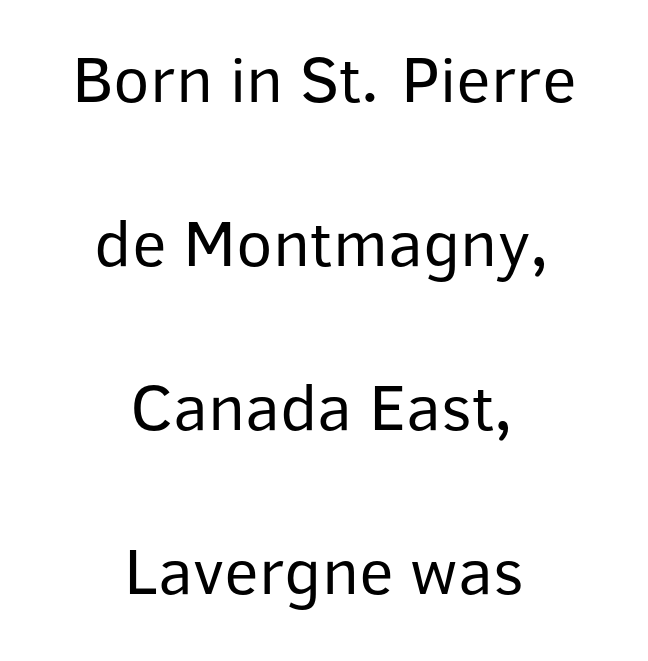
{"serif": "no", "italic": "no", "bold": "no", "weight": "regular", "width": "normal", "stroke_contrast": "low", "x_height": "medium", "monospaced": "no", "underline": "no", "align": "center", "line_spacing": "loose", "line_spacing_ratio": 2.45, "letter_spacing": "normal", "letter_spacing_em": 0.0, "glyph_px": 67}
